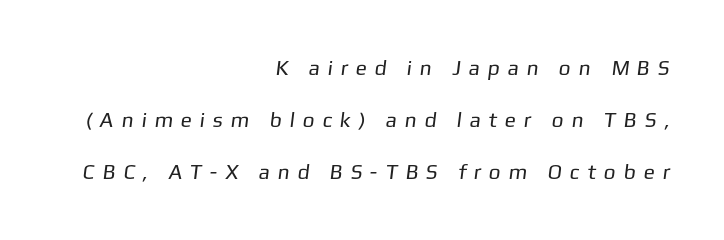
The image shows 21 px text type; set right-aligned, loose line spacing (2.48x), unusually wide letter spacing (+0.37 em), not underlined.
